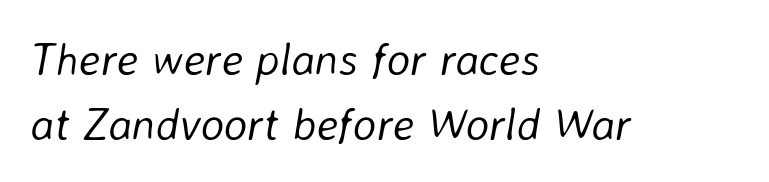
{"italic": "yes", "lean": "right", "slant_degrees": 8, "bold": "no", "weight": "light", "width": "normal", "stroke_contrast": "low", "x_height": "medium", "monospaced": "no", "underline": "no", "align": "left", "line_spacing": "normal", "line_spacing_ratio": 1.45, "letter_spacing": "normal", "letter_spacing_em": 0.0, "glyph_px": 45}
